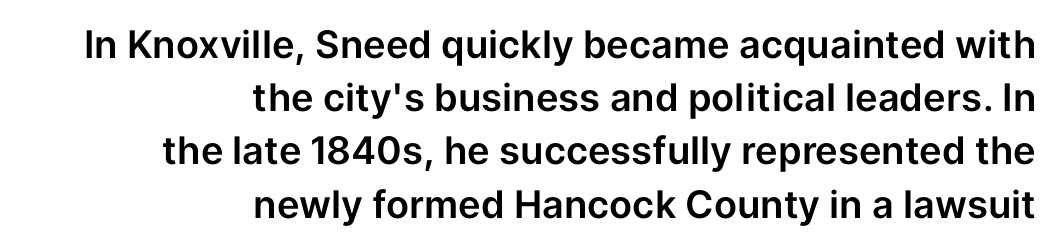
Q: Is the text italic (slanted)? A: No, it is upright.
Q: Is the typeface a serif or a sans-serif typeface? A: Sans-serif.
Q: Is the text underlined? A: No.
Q: How is the paragraph aligned? A: Right-aligned.
Q: Is the spacing between letters normal or unusually wide? A: Normal.
Q: Is the spacing between lines tight, normal or loose? A: Normal.
Q: Width (condensed, normal, or wide)? A: Normal.
Q: Stroke contrast? A: Low.
Q: x-height? A: Medium.
Q: Monospaced? A: No.
